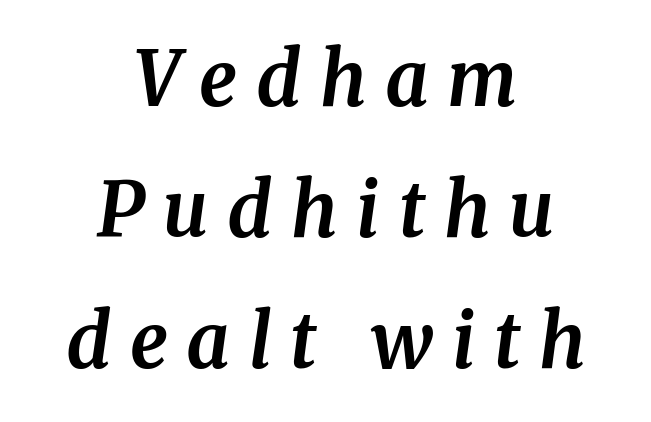
The image shows 75 px bold serif type, italic (leaning right); set centered, line spacing 1.75x, unusually wide letter spacing (+0.25 em), not underlined; medium stroke contrast and a medium x-height.
